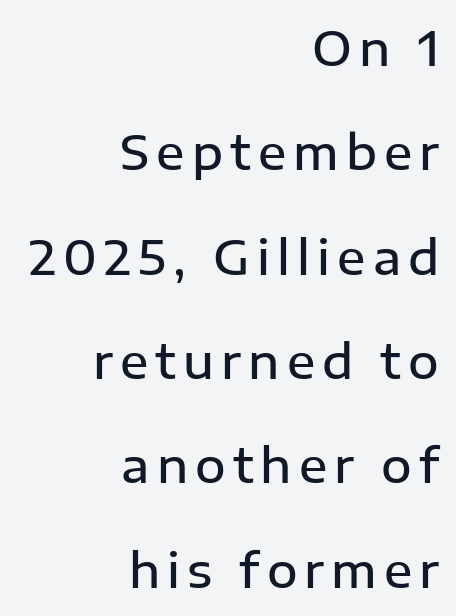
Q: Is the text bold? A: Semi-bold.
Q: Is the text italic (slanted)? A: No, it is upright.
Q: Is the typeface a serif or a sans-serif typeface? A: Sans-serif.
Q: Is the text underlined? A: No.
Q: How is the paragraph aligned? A: Right-aligned.
Q: Is the spacing between lines tight, normal or loose? A: Loose.
Q: Width (condensed, normal, or wide)? A: Normal.
Q: Stroke contrast? A: Low.
Q: x-height? A: Medium.
Q: Monospaced? A: No.
